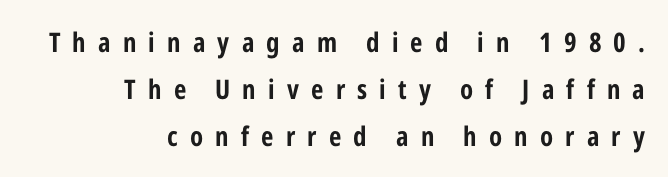
{"italic": "no", "bold": "yes", "underline": "no", "align": "right", "line_spacing_ratio": 1.74, "letter_spacing": "wide", "letter_spacing_em": 0.45, "glyph_px": 27}
